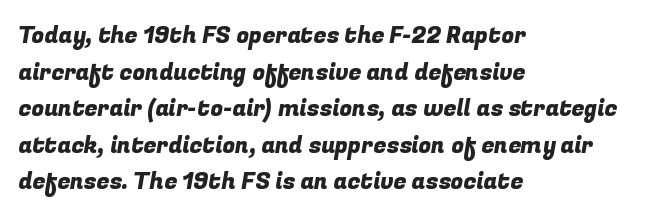
The image shows 23 px text type; set left-aligned, normal line spacing (1.59x), normal letter spacing, not underlined.
